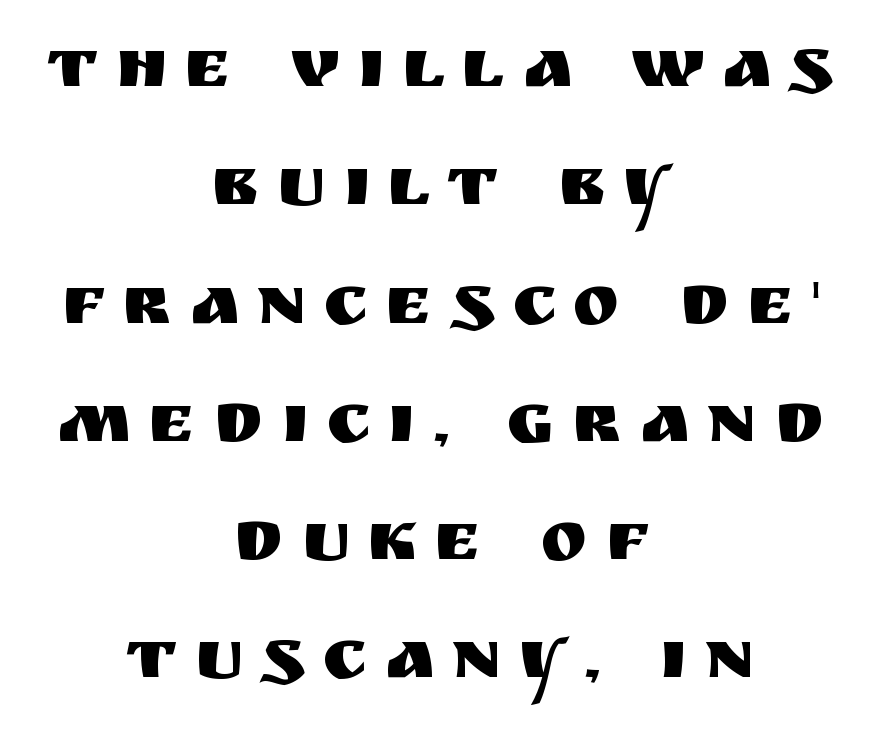
{"serif": "no", "italic": "no", "width": "normal", "stroke_contrast": "medium", "x_height": "large", "monospaced": "no", "underline": "no", "align": "center", "line_spacing": "normal", "line_spacing_ratio": 1.69, "letter_spacing": "wide", "letter_spacing_em": 0.25, "glyph_px": 70}
